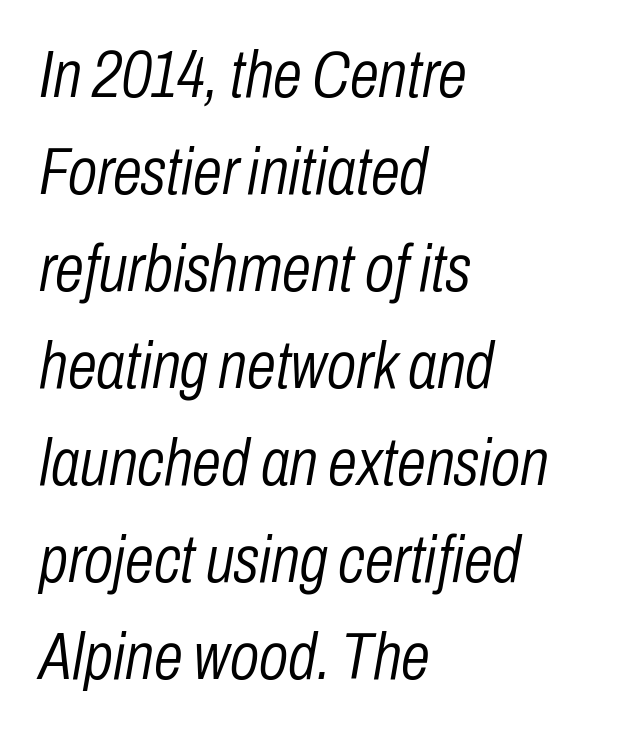
{"italic": "yes", "lean": "right", "slant_degrees": 10, "bold": "no", "weight": "light", "width": "condensed", "stroke_contrast": "low", "x_height": "medium", "monospaced": "no", "underline": "no", "align": "left", "line_spacing": "normal", "line_spacing_ratio": 1.47, "letter_spacing": "normal", "letter_spacing_em": 0.0, "glyph_px": 66}
